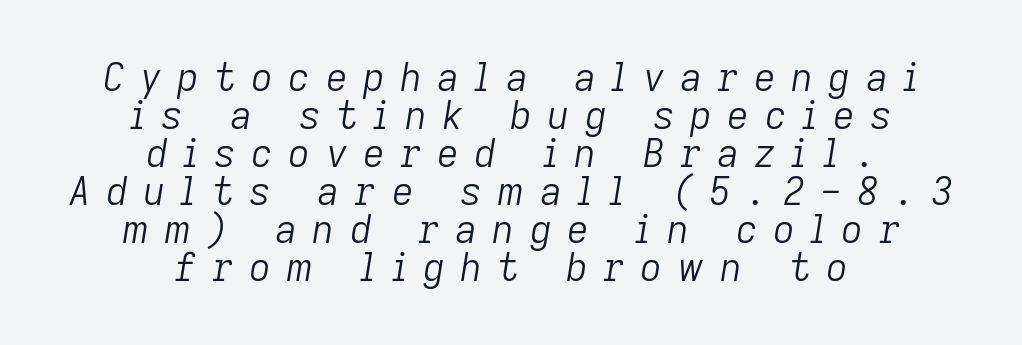
The letters are spread apart with noticeably loose tracking. Each letter keeps its own natural width here, so spacing adapts to shape. The block of text is dense from top to bottom, with scant space between rows. Is the type slanted? Yes — the strokes lean at a clear angle. Descenders hang freely into open space.
